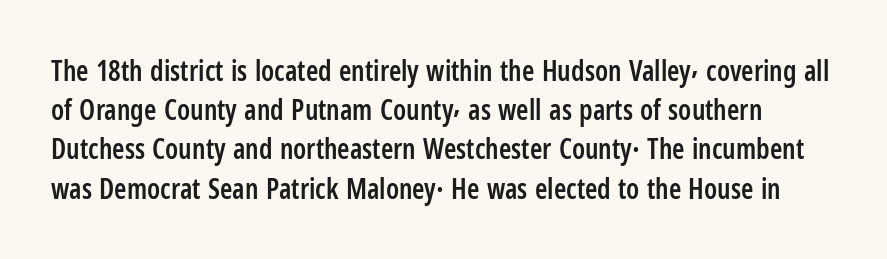
The image shows 28 px semibold, condensed sans-serif type, upright; set normal line spacing (1.4x), normal letter spacing, not underlined; low stroke contrast and a medium x-height.
